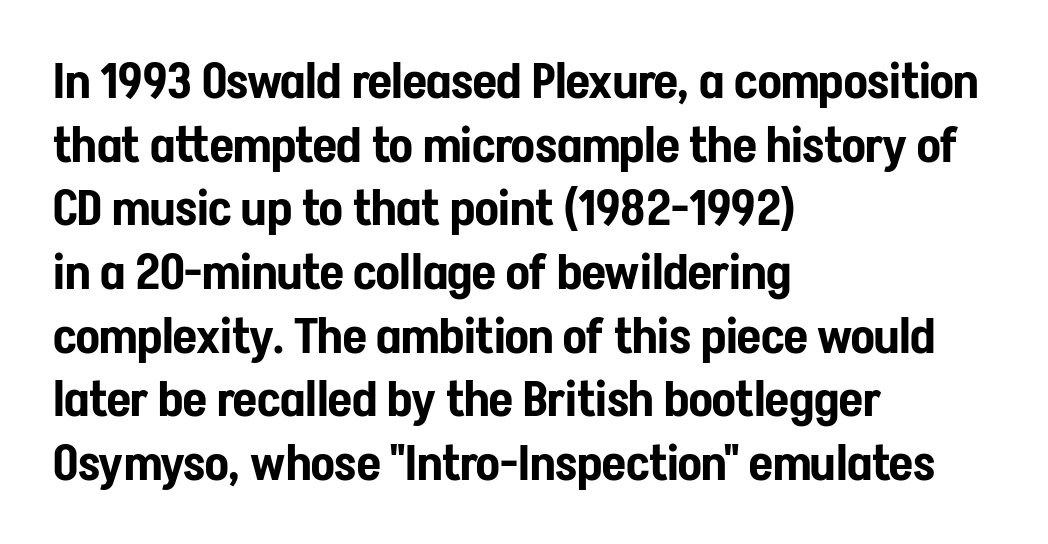
When letters stand straight like this, we call the style roman or upright. The type family on display is of the sans-serif kind. Varying glyph widths throughout — classic text-font behaviour. Default kerning and tracking; the words read as compact shapes.
